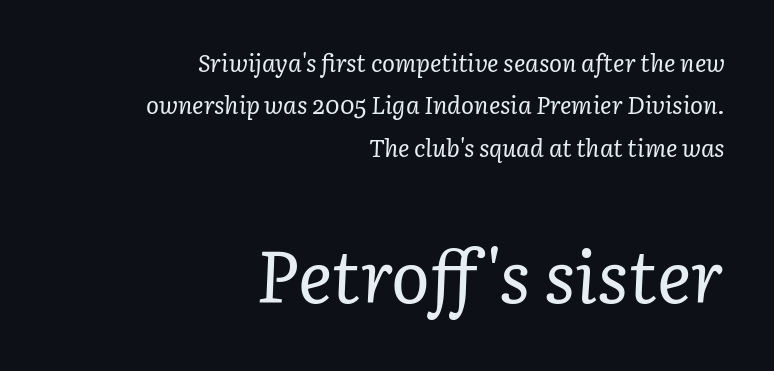
{"serif": "yes", "italic": "yes", "lean": "right", "slant_degrees": 3, "bold": "no", "weight": "regular", "width": "normal", "stroke_contrast": "low", "x_height": "medium", "monospaced": "no", "underline": "no", "align": "right", "line_spacing_ratio": 1.77, "letter_spacing": "normal", "letter_spacing_em": 0.0, "larger_block": "second", "size_ratio": 3.0, "glyph_px": 72}
